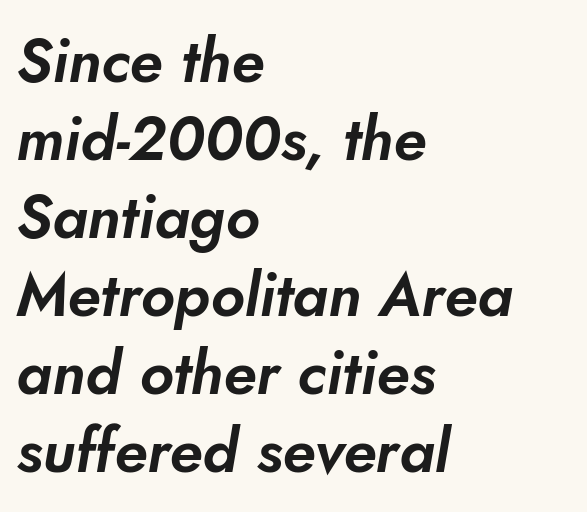
The image shows 61 px sans-serif type; set left-aligned, normal line spacing (1.28x), normal letter spacing, not underlined; low stroke contrast and a small x-height.
